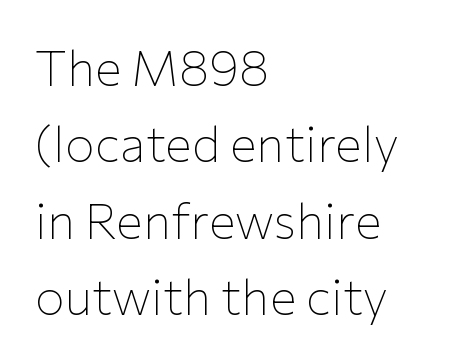
Stroke thickness stays within the range of a standard reading face or lighter. Successive baselines arrive at the customary interval. Check under the words: just untouched page. In terms of letterform style, serifs are entirely absent. Compared with a centered layout, this one pins lines to the left instead.
